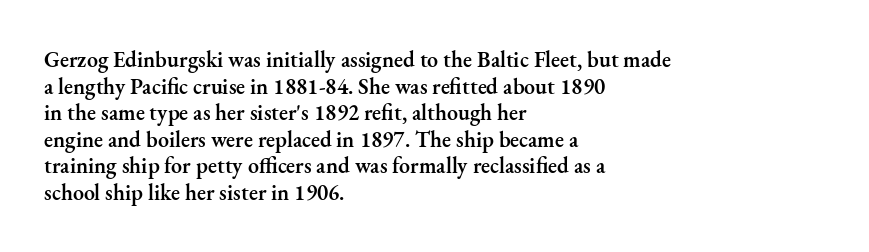
{"italic": "no", "bold": "semi", "underline": "no", "align": "left", "line_spacing_ratio": 1.21, "letter_spacing": "normal", "letter_spacing_em": 0.0, "glyph_px": 22}
